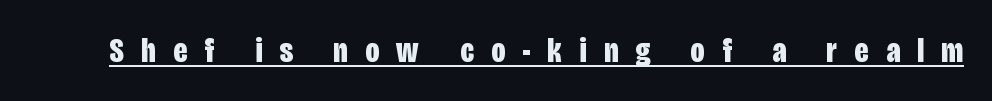
{"serif": "no", "italic": "no", "bold": "yes", "weight": "bold", "width": "condensed", "stroke_contrast": "low", "x_height": "large", "monospaced": "no", "underline": "yes", "letter_spacing": "wide", "letter_spacing_em": 0.5, "glyph_px": 35}
